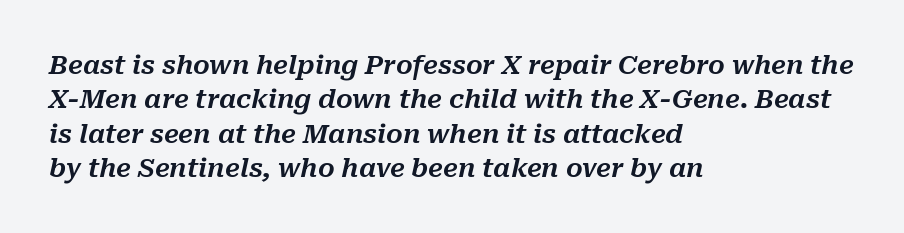
The image shows 26 px text type, italic (leaning right); set left-aligned, normal line spacing (1.32x), normal letter spacing, not underlined.
